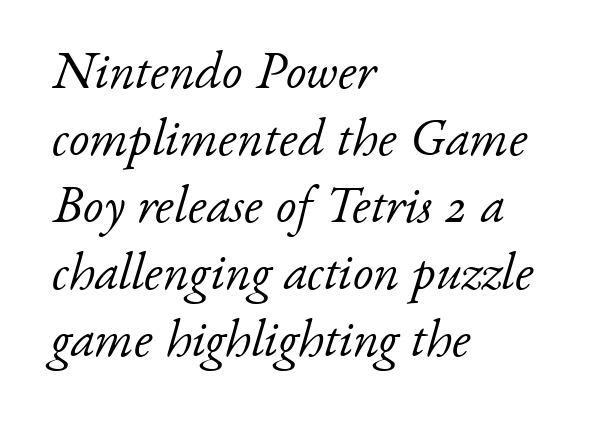
Q: Is the text bold? A: No.
Q: Is the text italic (slanted)? A: Yes, it leans right by about 17 degrees.
Q: Is the typeface a serif or a sans-serif typeface? A: Serif.
Q: Is the text underlined? A: No.
Q: How is the paragraph aligned? A: Left-aligned.
Q: Is the spacing between letters normal or unusually wide? A: Normal.
Q: Is the spacing between lines tight, normal or loose? A: Normal.
Q: Width (condensed, normal, or wide)? A: Normal.
Q: Stroke contrast? A: Low.
Q: x-height? A: Small.
Q: Monospaced? A: No.
